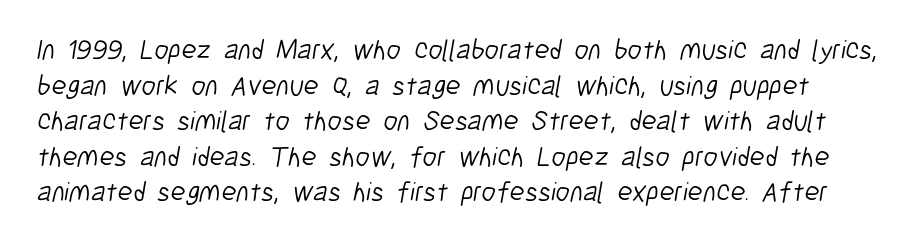
Q: Is the text bold? A: No.
Q: Is the typeface a serif or a sans-serif typeface? A: Sans-serif.
Q: Is the text underlined? A: No.
Q: Is the spacing between letters normal or unusually wide? A: Normal.
Q: Is the spacing between lines tight, normal or loose? A: Normal.
Q: Width (condensed, normal, or wide)? A: Condensed.
Q: Stroke contrast? A: Low.
Q: x-height? A: Medium.
Q: Monospaced? A: No.
